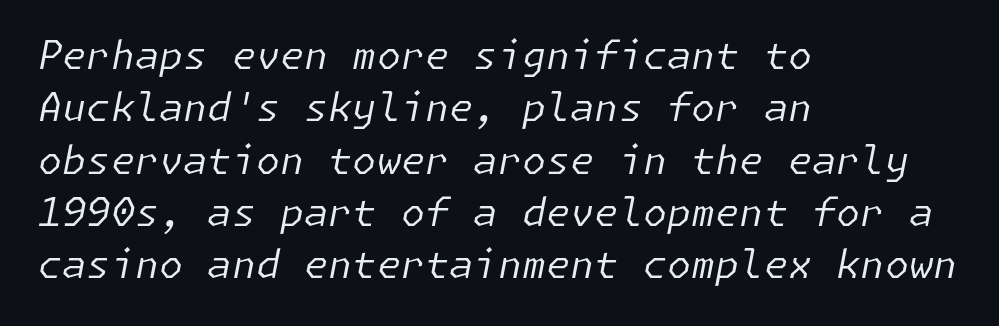
The image shows 39 px regular-weight type, italic (leaning right); set left-aligned, normal line spacing (1.34x), normal letter spacing, not underlined; low stroke contrast and a medium x-height.
